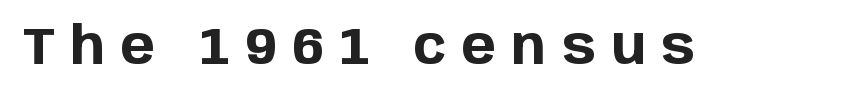
Q: Is the text bold? A: Yes.
Q: Is the text italic (slanted)? A: No, it is upright.
Q: Is the typeface a serif or a sans-serif typeface? A: Sans-serif.
Q: Is the text underlined? A: No.
Q: Is the spacing between letters normal or unusually wide? A: Unusually wide.
Q: Width (condensed, normal, or wide)? A: Normal.
Q: Stroke contrast? A: Low.
Q: x-height? A: Large.
Q: Monospaced? A: No.
